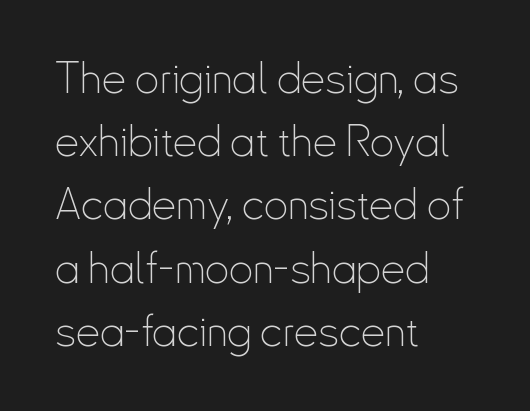
The image shows 43 px thin, condensed sans-serif type, upright; set left-aligned, normal line spacing (1.47x), normal letter spacing, not underlined; low stroke contrast and a small x-height.
